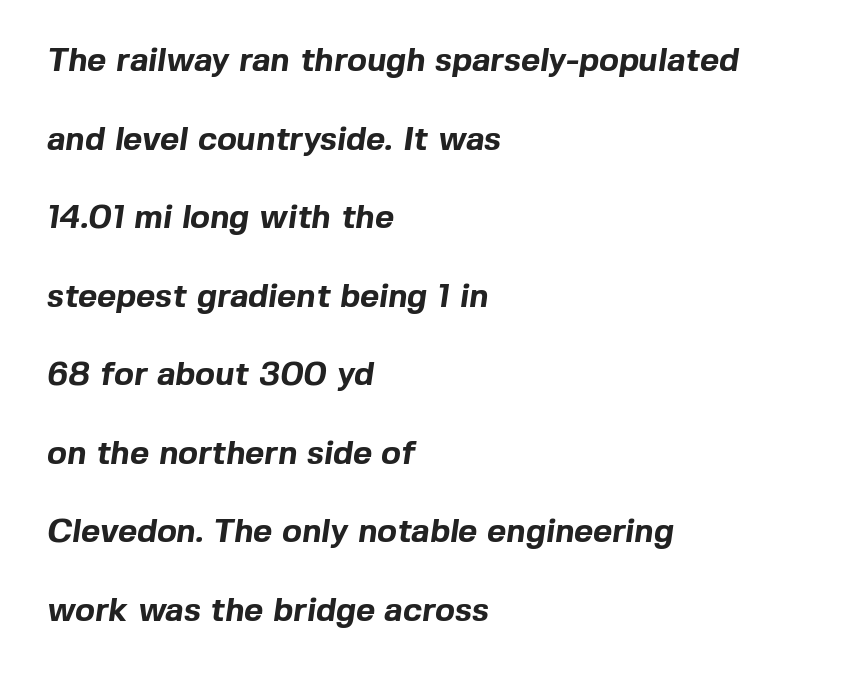
{"serif": "no", "bold": "yes", "weight": "bold", "width": "normal", "x_height": "medium", "monospaced": "no", "underline": "no", "align": "left", "line_spacing": "loose", "line_spacing_ratio": 2.38, "letter_spacing": "normal", "letter_spacing_em": 0.0, "glyph_px": 33}
